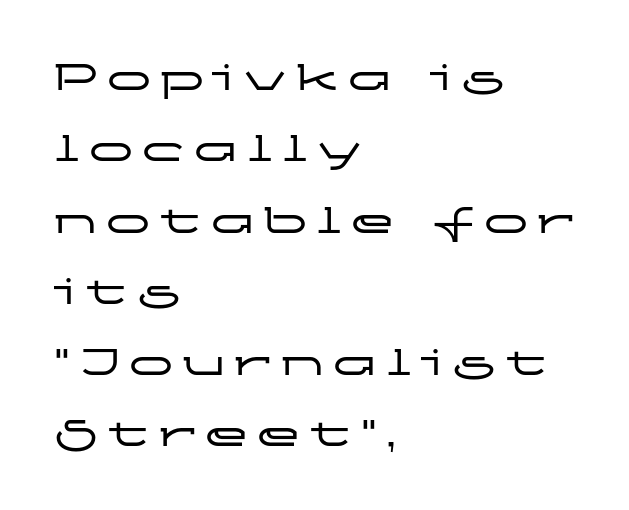
Do the letters lean? They stand straight. Each new line begins a customary step beneath the previous one. Has an underline been added? It has not. Is this a fixed-width face? No — the glyphs have proportional, varying widths. Each line starts at the same left margin while the right side varies. In terms of letterspacing, this is a distinctly airy, spread setting.
